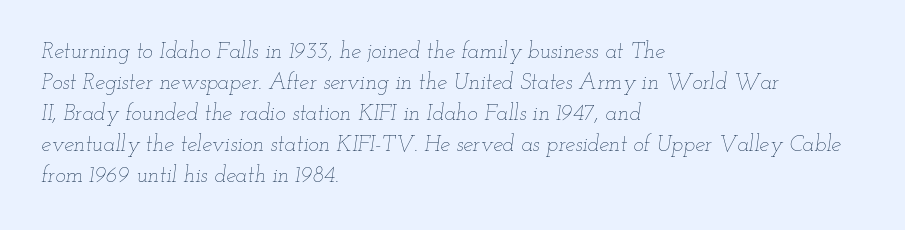
The image shows 22 px text type, italic (leaning right); set left-aligned, normal line spacing (1.41x), normal letter spacing, not underlined.
